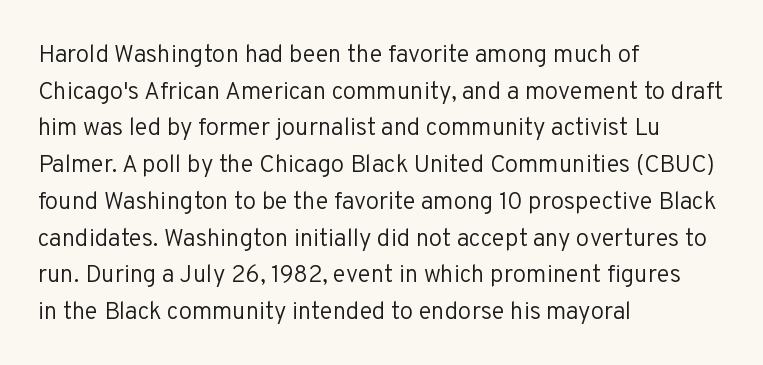
The image shows 24 px text type, upright; set left-aligned, normal line spacing (1.53x), normal letter spacing, not underlined.
